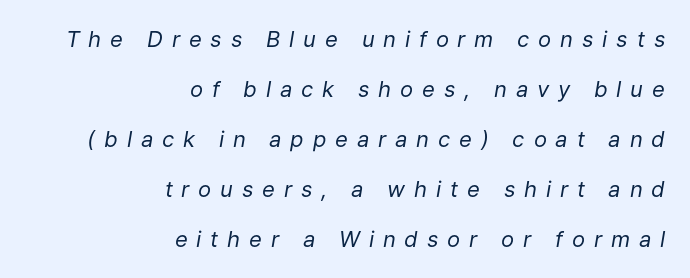
The image shows 22 px text type, italic (leaning right); set right-aligned, loose line spacing (2.27x), unusually wide letter spacing (+0.4 em), not underlined.
